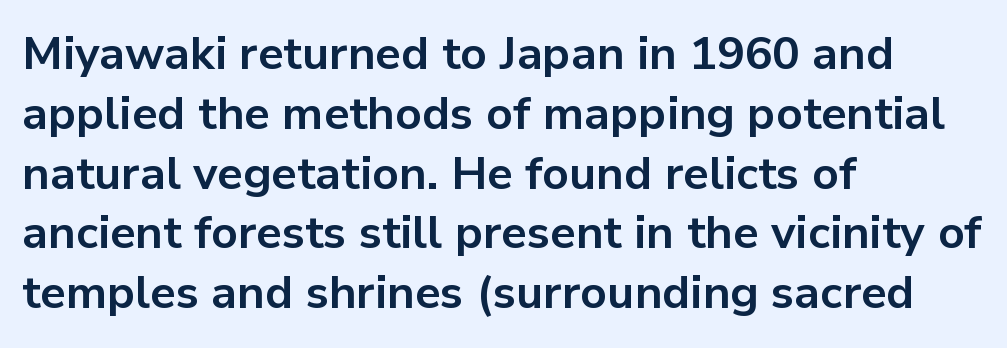
Is the letter spacing exaggerated? No — it looks like the ordinary default. Reading down the block, your eye returns to a fixed left position each line. Proportional: the letters do not fall into vertical columns. A typesetter would call this leading conventional body-copy spacing. The characters display no serif detailing; their extremities are plain.
